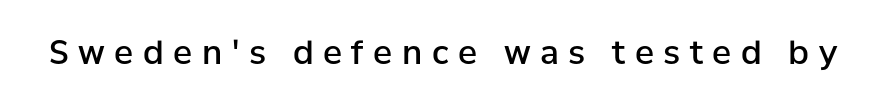
The rendering uses natural spacing where letterforms have individual widths. Substantial extra tracking has been applied to these lines. Observe the absence of serifs on each vertical stroke in this sample. Weight: semibold (demi). In terms of posture, this sample is upright. The passage shown is not underscored anywhere.
